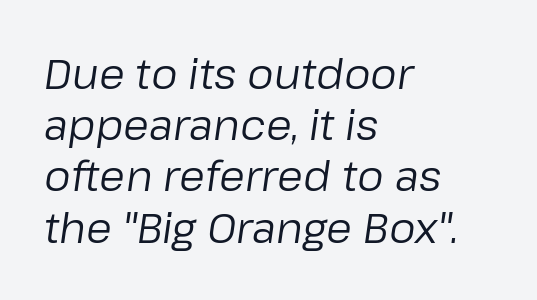
Layout note: lines flush left. Stems here are at most as thick as an everyday book face. A typesetter would mark this as italic. Varying glyph widths throughout — classic text-font behaviour.
